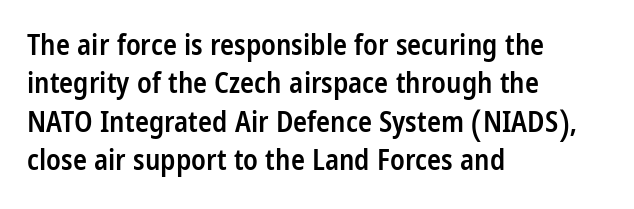
Every stem runs plumb, perpendicular to the baseline. Set as a demibold, roughly 600 on the weight scale. Spacing between characters is what you'd get straight out of the box. The font family rendered here belongs to the sans-serif group.
